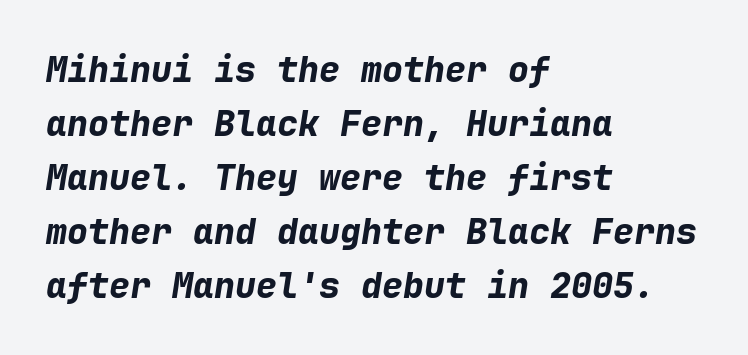
Q: Is the text bold? A: Yes.
Q: Is the text italic (slanted)? A: Yes, it leans right by about 9 degrees.
Q: Is the text underlined? A: No.
Q: How is the paragraph aligned? A: Left-aligned.
Q: Is the spacing between letters normal or unusually wide? A: Normal.
Q: Is the spacing between lines tight, normal or loose? A: Normal.
Q: Width (condensed, normal, or wide)? A: Normal.
Q: Stroke contrast? A: Low.
Q: x-height? A: Medium.
Q: Monospaced? A: Yes.
